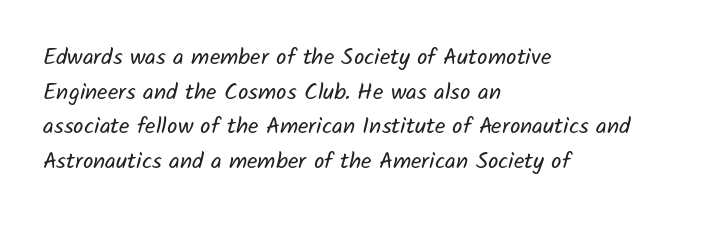
{"bold": "no", "underline": "no", "align": "left", "line_spacing": "normal", "line_spacing_ratio": 1.51, "letter_spacing": "normal", "letter_spacing_em": 0.0, "glyph_px": 23}
